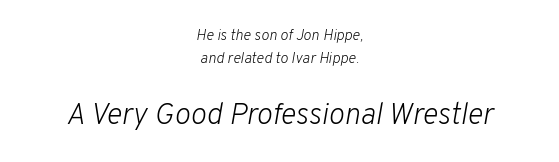
Q: Is the text bold? A: No.
Q: Is the text italic (slanted)? A: Yes, it leans right by about 10 degrees.
Q: Is the text underlined? A: No.
Q: How is the paragraph aligned? A: Centered.
Q: Is the spacing between letters normal or unusually wide? A: Normal.
Q: Is the spacing between lines tight, normal or loose? A: Normal.
Q: Which block of text is set in a larger size, the first (top) or the second (bottom)? A: The second (bottom) one.
Q: Width (condensed, normal, or wide)? A: Normal.
Q: Stroke contrast? A: Low.
Q: x-height? A: Medium.
Q: Monospaced? A: No.
